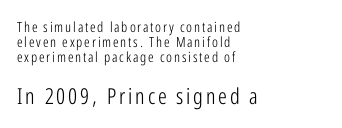
The passage shown begins with its smaller block and ends with its larger one. It's the straight-up-and-down kind of type. This sample trades vertical openness for compactness between lines. The typeface has the unassuming heft of standard copy or less. Any mark beneath the type? The region is blank.
